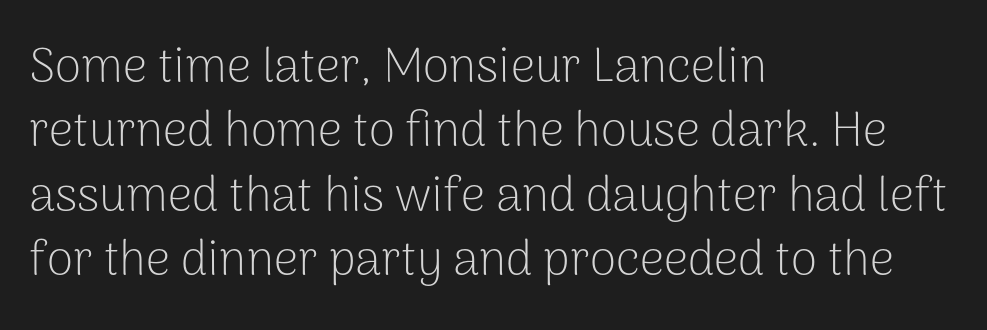
Bare-footed words on every line. Every character sits straight up, as roman type does. These lines are set flush left with a ragged right edge. Note the varied advance widths — an 'i' is clearly narrower than an 'm'. Leading matches the norm, producing a regular column. Nothing unusual about the tracking: characters are spaced as the font intends.
